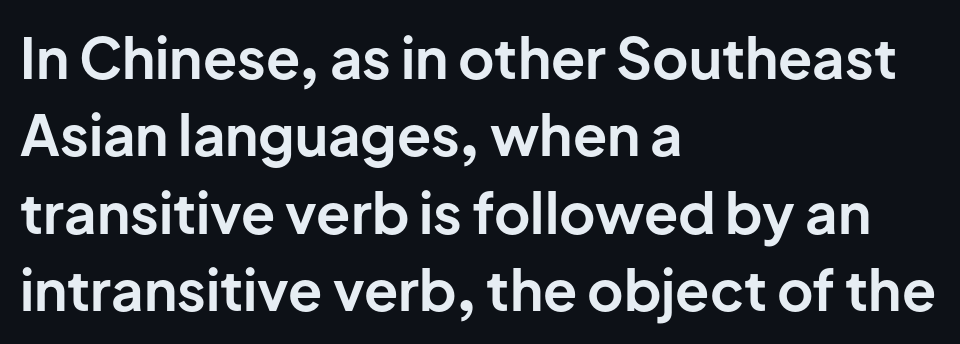
Q: Is the text bold? A: Yes.
Q: Is the text italic (slanted)? A: No, it is upright.
Q: Is the typeface a serif or a sans-serif typeface? A: Sans-serif.
Q: Is the text underlined? A: No.
Q: How is the paragraph aligned? A: Left-aligned.
Q: Is the spacing between letters normal or unusually wide? A: Normal.
Q: Is the spacing between lines tight, normal or loose? A: Normal.
Q: Width (condensed, normal, or wide)? A: Normal.
Q: Stroke contrast? A: Low.
Q: x-height? A: Medium.
Q: Monospaced? A: No.
